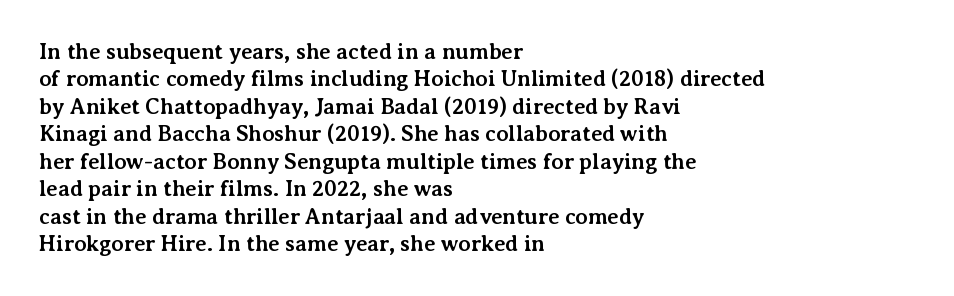
Only glyphs here, with clear space below each row. The type sits square on the baseline with zero lean. Short note: letters normally spaced. Summary of vertical rhythm: regular, with standard interline spacing. Thick stems and heavy bowls — unmistakably bold. Short and long lines alike share a common starting point at left.
